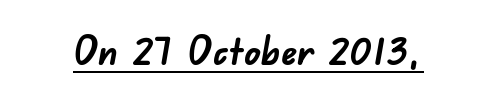
The image shows 40 px semibold sans-serif type; set normal letter spacing, underlined; low stroke contrast and a small x-height.
